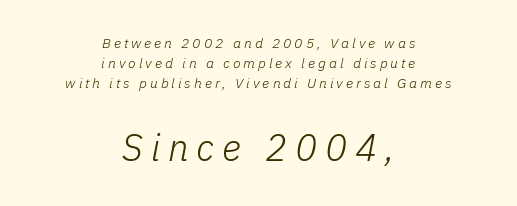
{"italic": "yes", "lean": "right", "slant_degrees": 11, "bold": "no", "weight": "light", "width": "normal", "stroke_contrast": "low", "x_height": "medium", "monospaced": "no", "underline": "no", "align": "center", "line_spacing": "normal", "line_spacing_ratio": 1.44, "letter_spacing": "wide", "letter_spacing_em": 0.21, "larger_block": "second", "size_ratio": 2.64, "glyph_px": 37}
